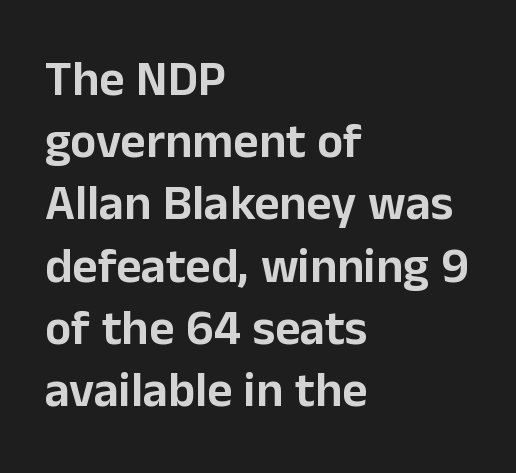
The image shows 49 px sans-serif type, upright; set left-aligned, normal line spacing (1.27x), normal letter spacing, not underlined; low stroke contrast and a medium x-height.
